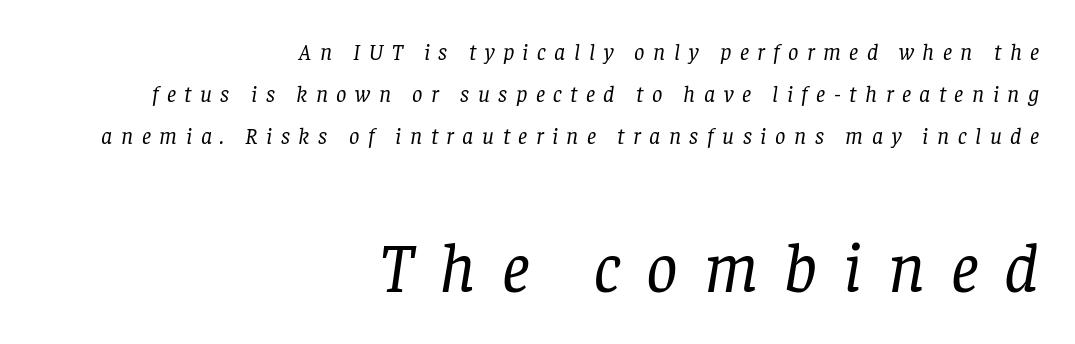
On a weight scale, this lands at 450 or below. Two sizes are in play, and the larger belongs to the second block. The setting favours the right margin, as signatures and pull-quotes sometimes do. Is this a fixed-width face? No — the glyphs have proportional, varying widths. Words appear elongated and porous because spacing is wide.
